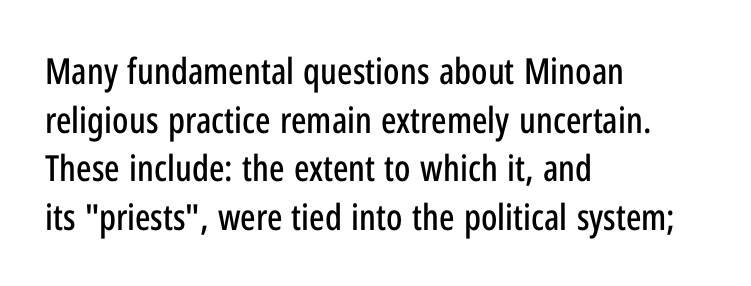
The image shows 36 px condensed sans-serif type, upright; set left-aligned, normal line spacing (1.35x), normal letter spacing, not underlined; low stroke contrast and a medium x-height.
